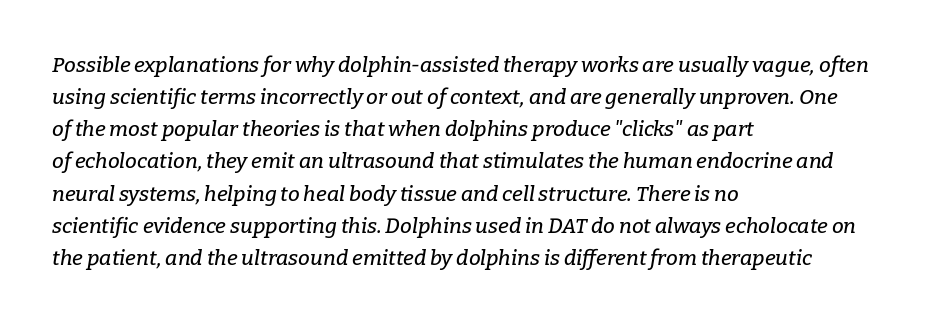
In CSS terms this would be text-align: left. Slanted lettering throughout. Quick note: underline off. Evenly set lines give the paragraph a standard silhouette. This rendering leaves character spacing at its baseline value.
